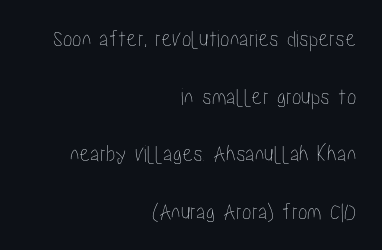
{"italic": "no", "underline": "no", "align": "right", "line_spacing": "loose", "line_spacing_ratio": 2.4, "letter_spacing": "normal", "letter_spacing_em": 0.0, "glyph_px": 24}
